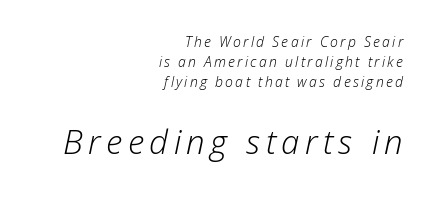
Q: Is the text bold? A: No.
Q: Is the text italic (slanted)? A: Yes, it leans right by about 12 degrees.
Q: Is the text underlined? A: No.
Q: How is the paragraph aligned? A: Right-aligned.
Q: Is the spacing between lines tight, normal or loose? A: Normal.
Q: Which block of text is set in a larger size, the first (top) or the second (bottom)? A: The second (bottom) one.
Q: Width (condensed, normal, or wide)? A: Normal.
Q: Stroke contrast? A: Low.
Q: x-height? A: Medium.
Q: Monospaced? A: No.
